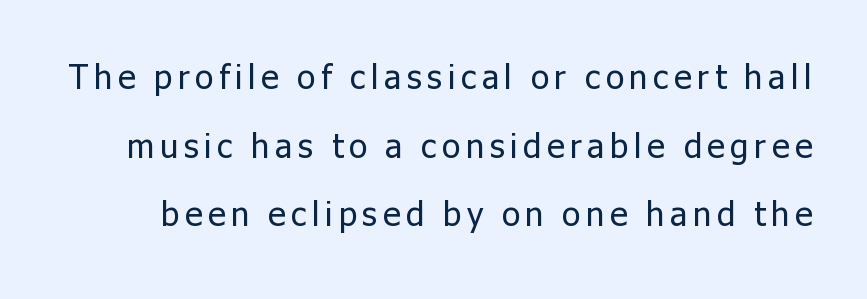
The image shows 33 px regular-weight sans-serif type, upright; set loose line spacing (2.08x), not underlined; low stroke contrast and a medium x-height.
